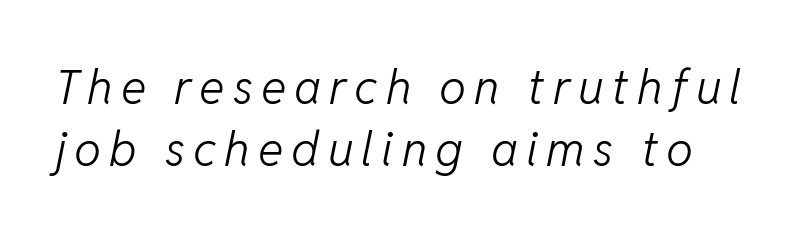
Q: Is the text bold? A: No.
Q: Is the text italic (slanted)? A: Yes, it leans right by about 11 degrees.
Q: Is the text underlined? A: No.
Q: Is the spacing between lines tight, normal or loose? A: Normal.
Q: Width (condensed, normal, or wide)? A: Normal.
Q: Stroke contrast? A: Low.
Q: x-height? A: Medium.
Q: Monospaced? A: No.
